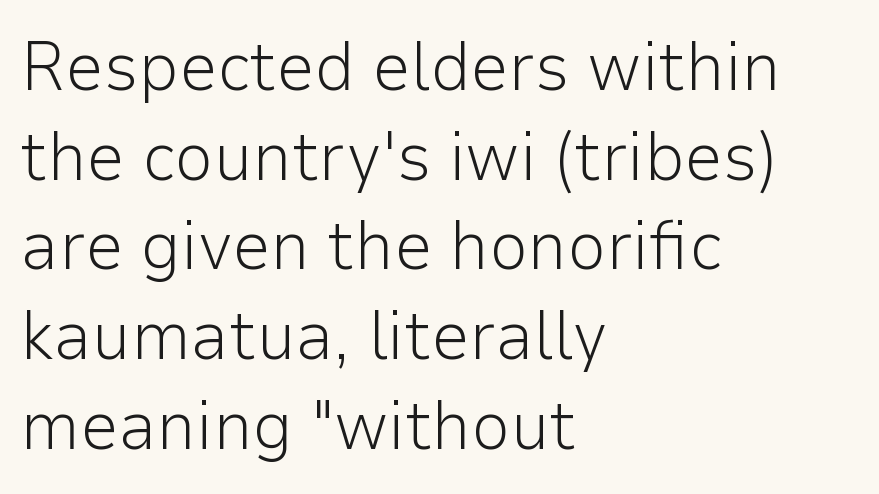
All the whitespace from short lines collects on the right. A typesetter would mark this as roman, not italic. The characters are drawn with everyday or finer stroke widths. Regarding serifs, this sample does without them. What stands out about the letter spacing? Nothing — it is the standard amount. The letters advance in unequal steps, a hallmark of proportional type.
